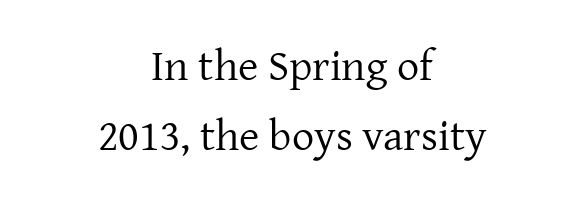
The image shows 44 px regular-weight serif type, upright; set centered, normal line spacing (1.59x), normal letter spacing, not underlined; low stroke contrast and a medium x-height.
